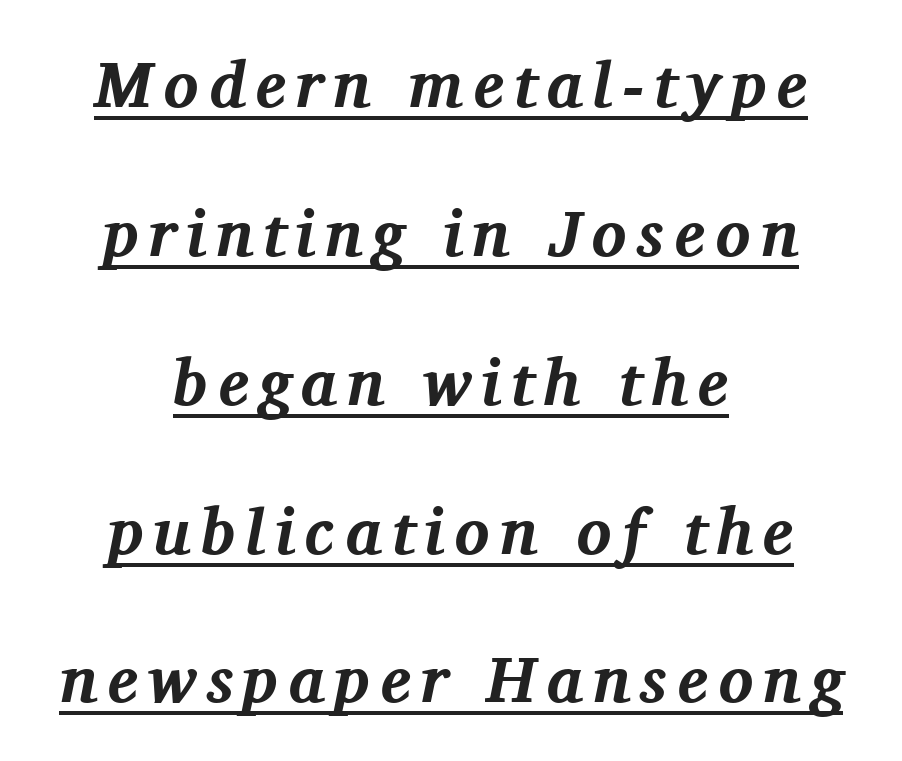
The image shows 65 px bold serif type, italic (leaning right); set centered, loose line spacing (2.29x), underlined; medium stroke contrast and a medium x-height.
